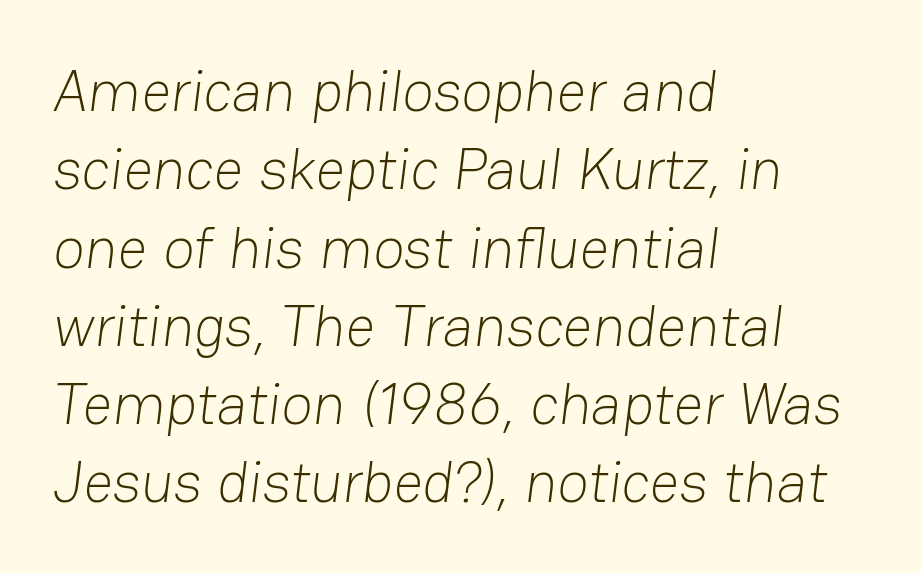
The image shows 58 px light sans-serif type; set left-aligned, normal line spacing (1.35x), normal letter spacing, not underlined; low stroke contrast and a medium x-height.
